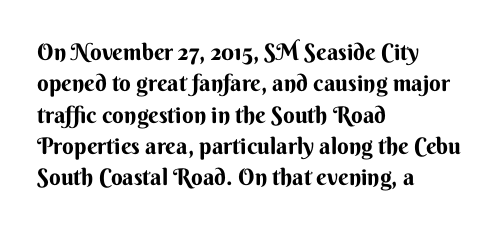
If you drew a line through each stem, it would be perfectly vertical. The face used here has the dense, thick strokes of a bold. All the whitespace from short lines collects on the right. Observe the ordinary spacing: letters are neighbours, not strangers. Rule under the text: the space is simply empty.
